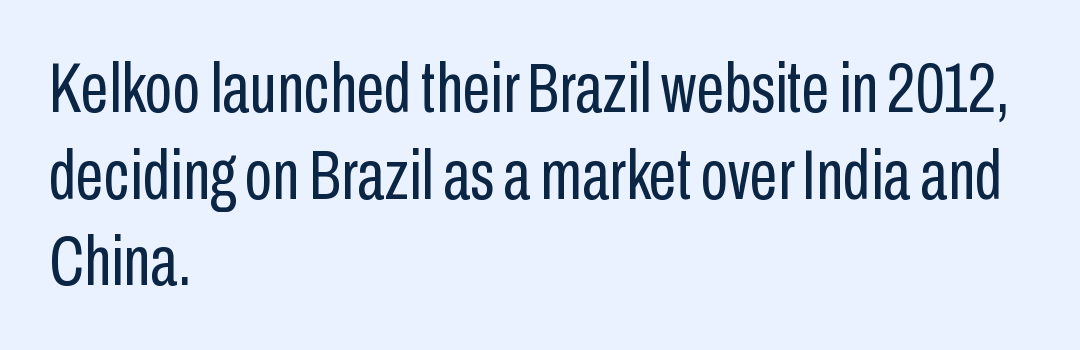
The image shows 71 px regular-weight, condensed sans-serif type, upright; set left-aligned, line spacing 1.22x, normal letter spacing, not underlined; low stroke contrast and a medium x-height.
